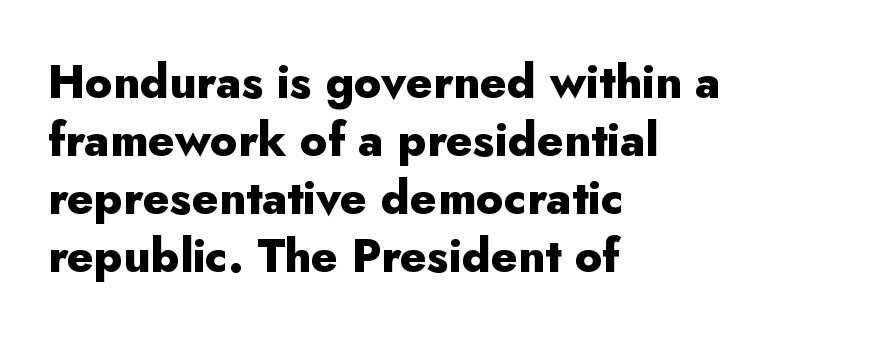
The image shows 46 px heavy sans-serif type, upright; set left-aligned, normal line spacing (1.26x), normal letter spacing, not underlined; low stroke contrast and a small x-height.
